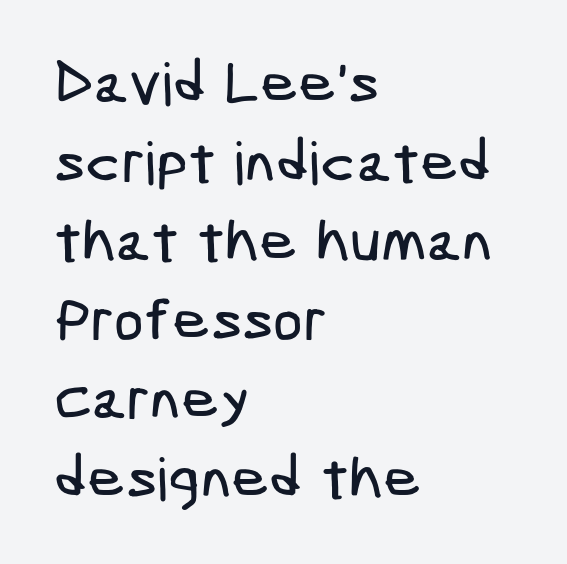
The image shows 59 px condensed sans-serif type; set left-aligned, normal line spacing (1.34x), normal letter spacing, not underlined; low stroke contrast and a medium x-height.
